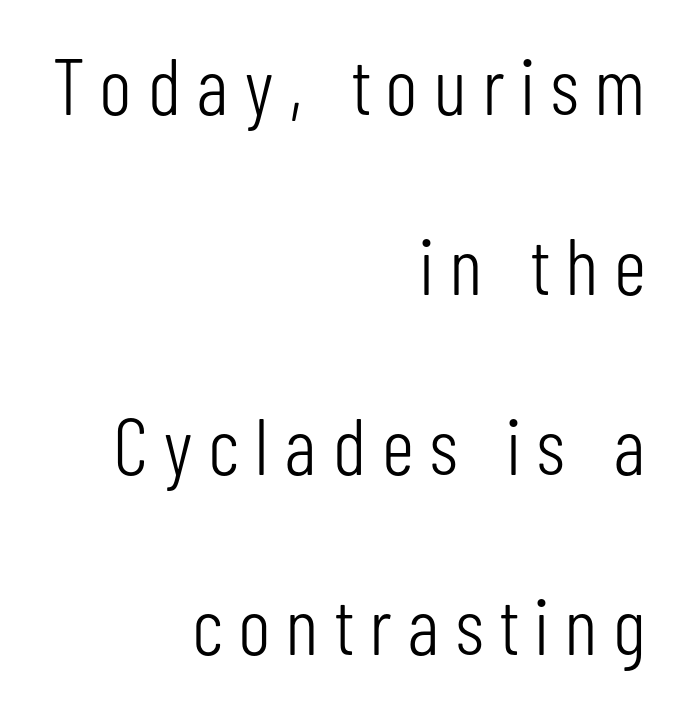
Counters stay open thanks to moderate or lighter strokes. Only glyphs here, with clear space below each row. Caption: multi-line text, flush right, ragged left. Characters remain perfectly vertical along every line. The letters advance in unequal steps, a hallmark of proportional type.
